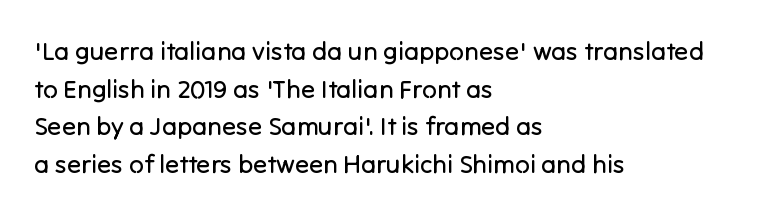
Q: Is the text bold? A: No.
Q: Is the text italic (slanted)? A: No, it is upright.
Q: Is the text underlined? A: No.
Q: How is the paragraph aligned? A: Left-aligned.
Q: Is the spacing between letters normal or unusually wide? A: Normal.
Q: Is the spacing between lines tight, normal or loose? A: Normal.
